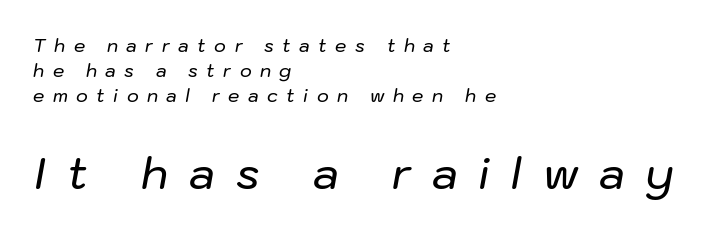
The image shows 44 px text type, italic (leaning right); set left-aligned, normal line spacing (1.38x), unusually wide letter spacing (+0.47 em), not underlined; the second (bottom) block is 2.44x larger; low stroke contrast and a medium x-height.
